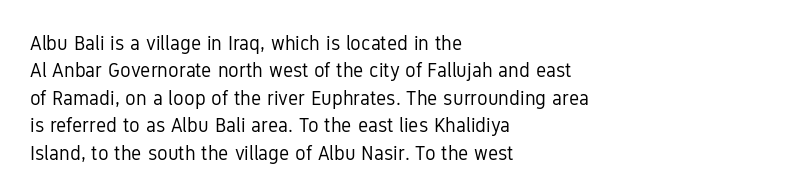
The image shows 20 px text type, upright; set left-aligned, normal line spacing (1.37x), normal letter spacing, not underlined.
